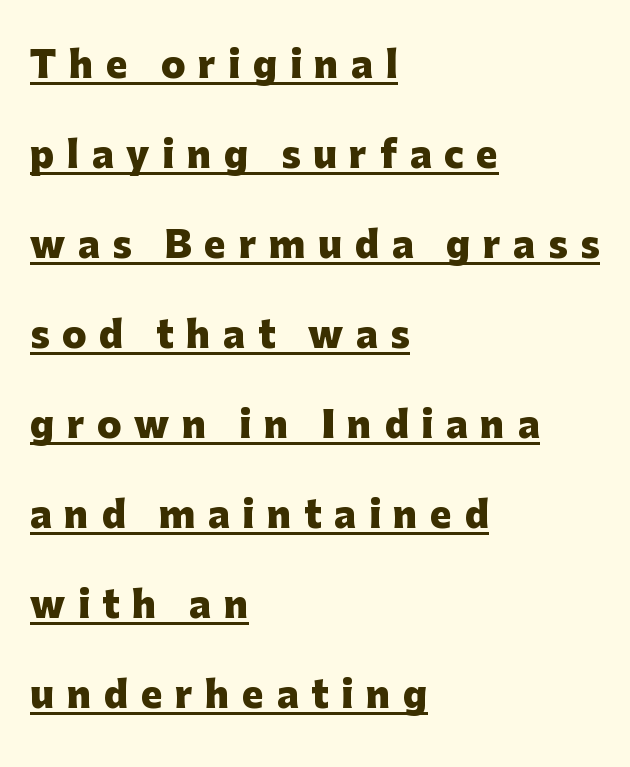
{"serif": "no", "italic": "no", "bold": "yes", "weight": "heavy", "width": "normal", "stroke_contrast": "low", "x_height": "medium", "monospaced": "no", "underline": "yes", "align": "left", "line_spacing": "loose", "line_spacing_ratio": 2.5, "letter_spacing": "wide", "letter_spacing_em": 0.35, "glyph_px": 36}
